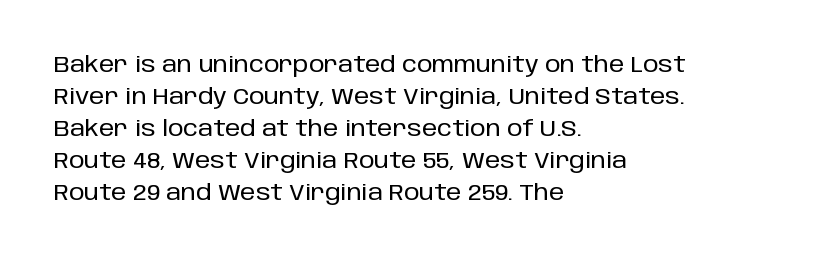
Left-aligned paragraph, ragged on the right. Rendered with straight, roman letterforms. Successive baselines arrive at the customary interval. Descenders are the only things crossing below the line. Is the letter spacing exaggerated? No — it looks like the ordinary default.
